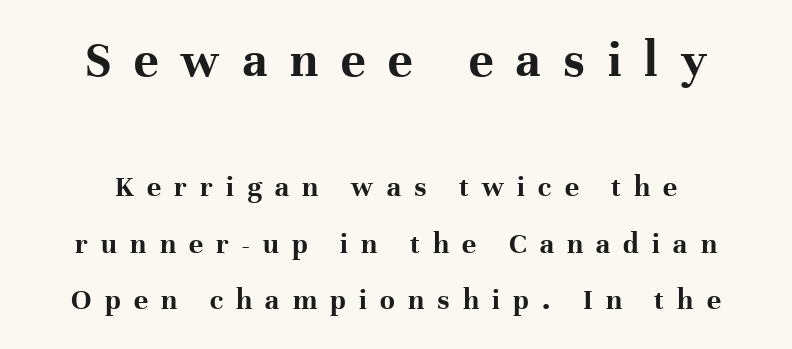
You'd pick this weight for a headline — it's a proper bold. The paragraph has two soft edges and a firm central axis. The glyphs are unaccompanied by any horizontal stroke below them. These lines are rendered in a variable-pitch font. Reading top to bottom, the characters get smaller at the block break. Tracking value appears strongly positive — letters spread wide.
